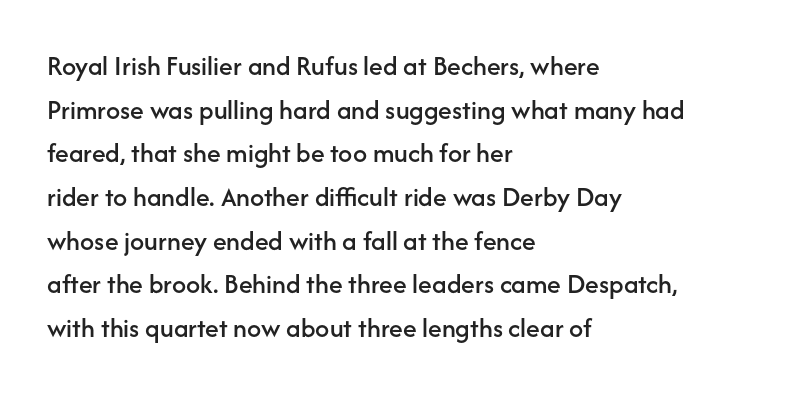
{"serif": "no", "italic": "no", "width": "normal", "stroke_contrast": "low", "x_height": "medium", "monospaced": "no", "underline": "no", "align": "left", "line_spacing": "normal", "line_spacing_ratio": 1.56, "letter_spacing": "normal", "letter_spacing_em": 0.0, "glyph_px": 28}
